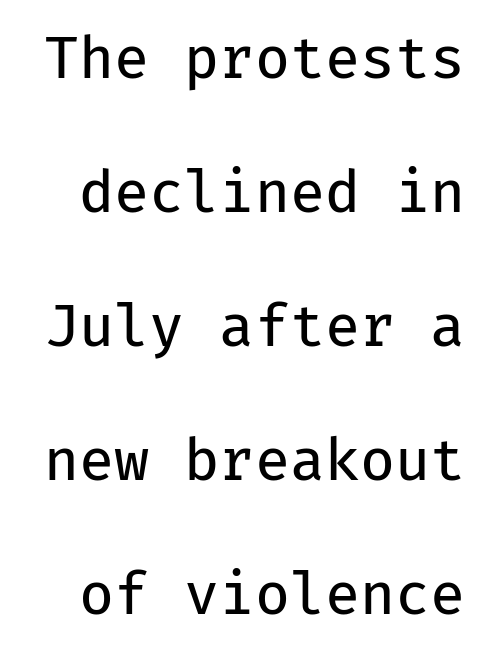
Q: Is the text bold? A: No.
Q: Is the text italic (slanted)? A: No, it is upright.
Q: Is the typeface a serif or a sans-serif typeface? A: Sans-serif.
Q: Is the text underlined? A: No.
Q: Is the spacing between letters normal or unusually wide? A: Normal.
Q: Is the spacing between lines tight, normal or loose? A: Loose.
Q: Width (condensed, normal, or wide)? A: Normal.
Q: Stroke contrast? A: Low.
Q: x-height? A: Medium.
Q: Monospaced? A: Yes.
